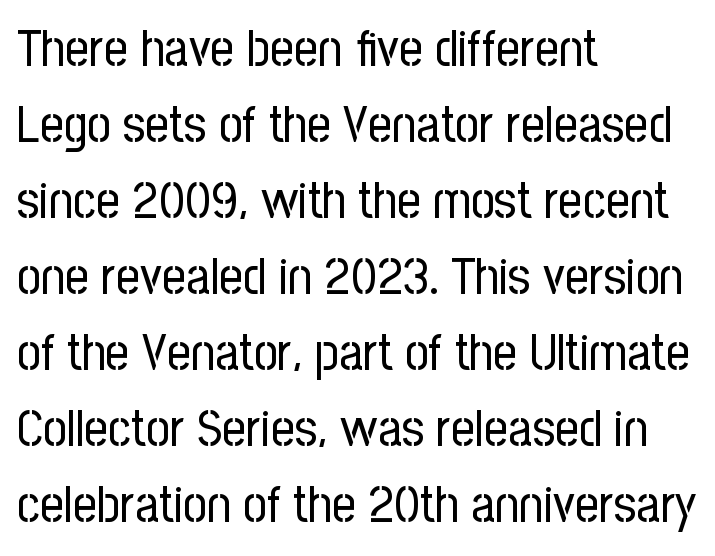
{"serif": "no", "italic": "no", "bold": "no", "weight": "regular", "width": "condensed", "stroke_contrast": "low", "x_height": "medium", "monospaced": "no", "underline": "no", "align": "left", "line_spacing": "normal", "line_spacing_ratio": 1.46, "letter_spacing": "normal", "letter_spacing_em": 0.0, "glyph_px": 52}
